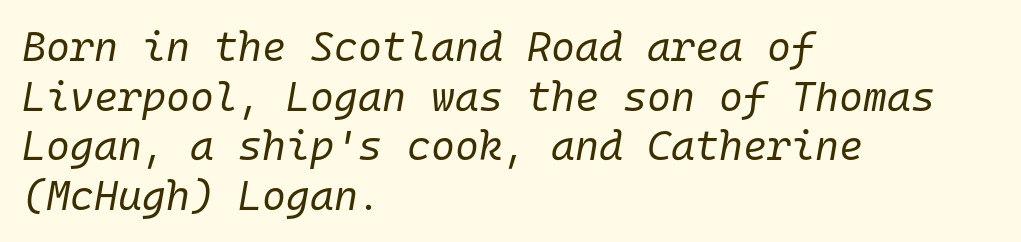
The image shows 41 px regular-weight type, italic (leaning right), monospaced; set left-aligned, line spacing 1.21x, normal letter spacing, not underlined; low stroke contrast and a medium x-height.
